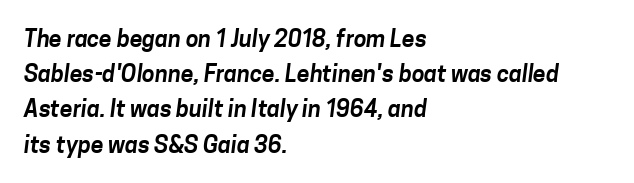
{"underline": "no", "align": "left", "line_spacing": "normal", "line_spacing_ratio": 1.53, "letter_spacing": "normal", "letter_spacing_em": 0.0, "glyph_px": 23}
